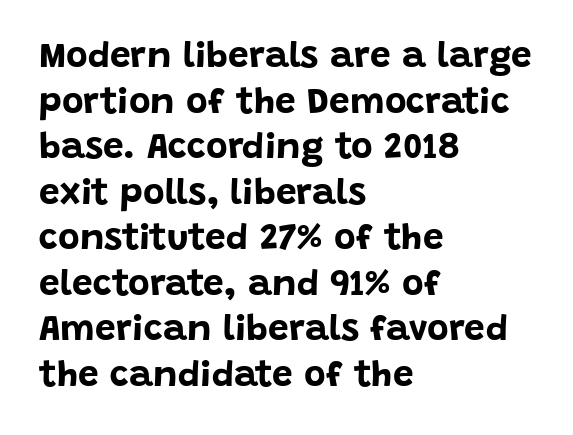
The image shows 37 px bold sans-serif type, upright; set left-aligned, line spacing 1.23x, normal letter spacing, not underlined; low stroke contrast and a large x-height.
